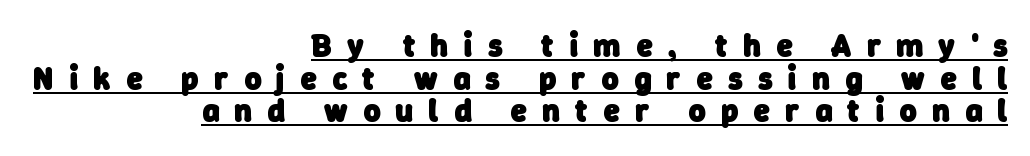
The image shows 32 px heavy sans-serif type; set right-aligned, tight line spacing (1.02x), unusually wide letter spacing (+0.49 em), underlined; low stroke contrast and a medium x-height.
